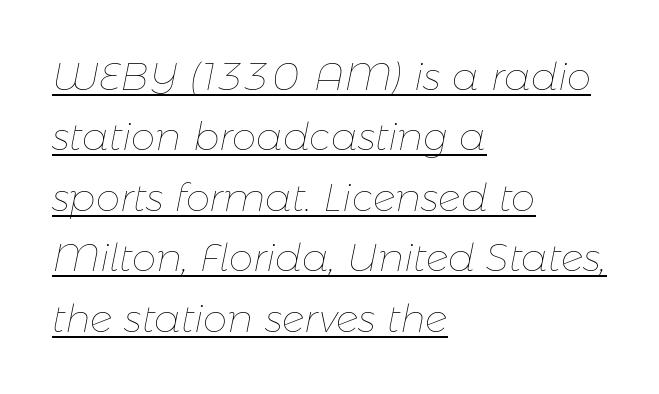
Like a heading marked for emphasis, these lines bear an underscore. In terms of leading, this rendering sits right in the middle. This rendering leaves character spacing at its baseline value. The strokes carry an ordinary text weight at most. Looks like regular typesetting: each glyph gets only the width it needs.
